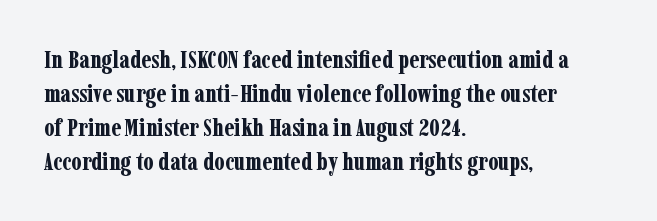
Q: Is the text bold? A: Yes.
Q: Is the text italic (slanted)? A: No, it is upright.
Q: Is the text underlined? A: No.
Q: How is the paragraph aligned? A: Left-aligned.
Q: Is the spacing between letters normal or unusually wide? A: Normal.
Q: Is the spacing between lines tight, normal or loose? A: Normal.
